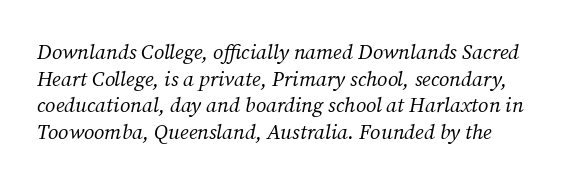
The image shows 21 px text type, italic (leaning right); set normal line spacing (1.27x), normal letter spacing, not underlined.
